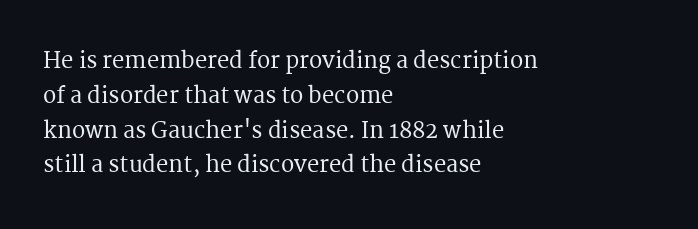
Q: Is the text italic (slanted)? A: No, it is upright.
Q: Is the text underlined? A: No.
Q: How is the paragraph aligned? A: Left-aligned.
Q: Is the spacing between letters normal or unusually wide? A: Normal.
Q: Is the spacing between lines tight, normal or loose? A: Normal.
